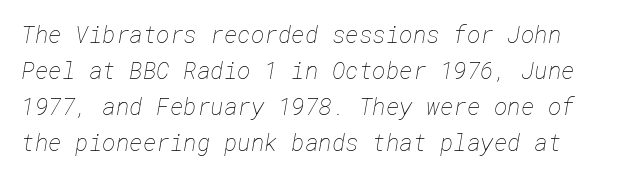
Q: Is the text bold? A: No.
Q: Is the text underlined? A: No.
Q: Is the spacing between letters normal or unusually wide? A: Normal.
Q: Is the spacing between lines tight, normal or loose? A: Normal.
